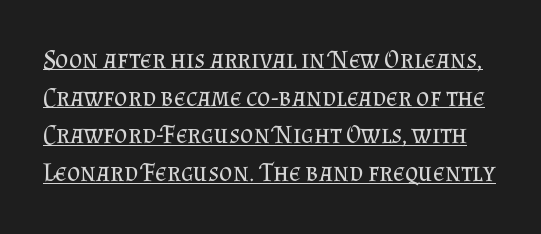
{"italic": "no", "bold": "no", "underline": "yes", "line_spacing": "normal", "line_spacing_ratio": 1.45, "letter_spacing": "normal", "letter_spacing_em": 0.0, "glyph_px": 26}
